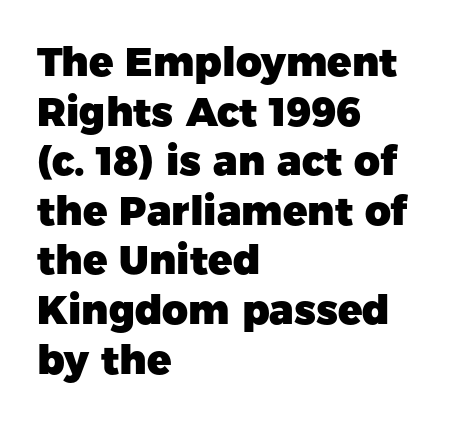
The foot of each line stays bare and open. Style check: upright. A dark, heavy texture on the line: the type is bold. Short and long lines alike share a common starting point at left.
